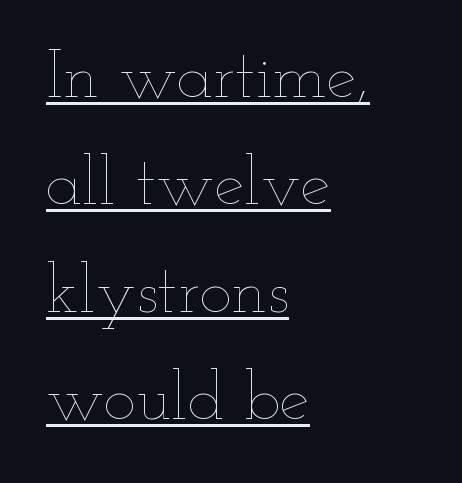
Q: Is the text bold? A: No.
Q: Is the text italic (slanted)? A: No, it is upright.
Q: Is the text underlined? A: Yes.
Q: How is the paragraph aligned? A: Left-aligned.
Q: Is the spacing between letters normal or unusually wide? A: Normal.
Q: Is the spacing between lines tight, normal or loose? A: Normal.
Q: Width (condensed, normal, or wide)? A: Wide.
Q: Stroke contrast? A: Low.
Q: x-height? A: Small.
Q: Monospaced? A: No.
